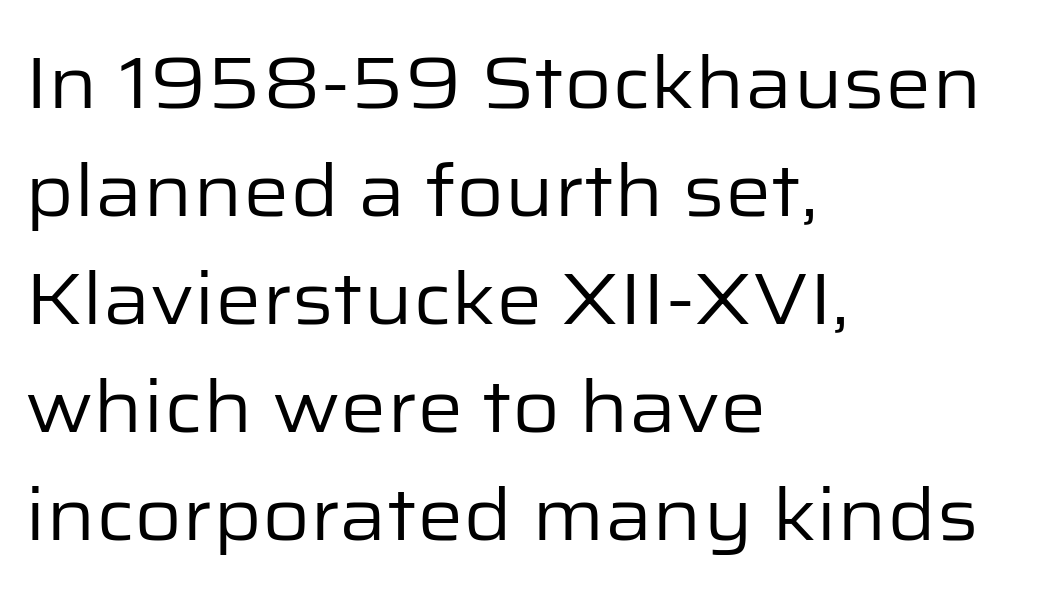
Q: Is the text bold? A: No.
Q: Is the text italic (slanted)? A: No, it is upright.
Q: Is the typeface a serif or a sans-serif typeface? A: Sans-serif.
Q: Is the text underlined? A: No.
Q: How is the paragraph aligned? A: Left-aligned.
Q: Is the spacing between letters normal or unusually wide? A: Normal.
Q: Is the spacing between lines tight, normal or loose? A: Normal.
Q: Width (condensed, normal, or wide)? A: Normal.
Q: Stroke contrast? A: Low.
Q: x-height? A: Medium.
Q: Monospaced? A: No.
